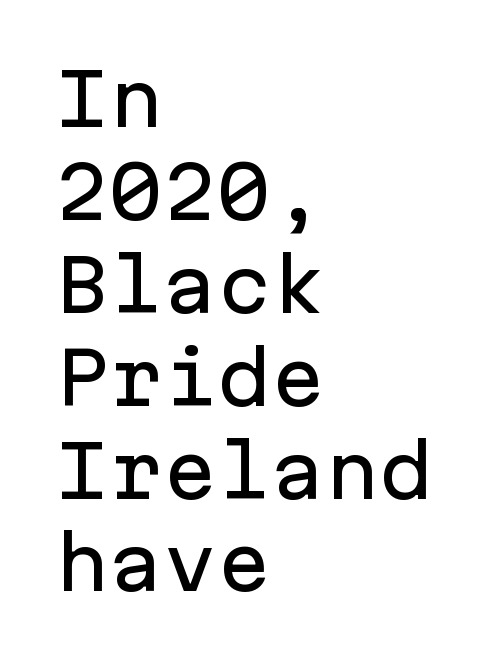
The image shows 72 px sans-serif type, upright, monospaced; set left-aligned, normal line spacing (1.29x), normal letter spacing, not underlined; low stroke contrast and a medium x-height.
